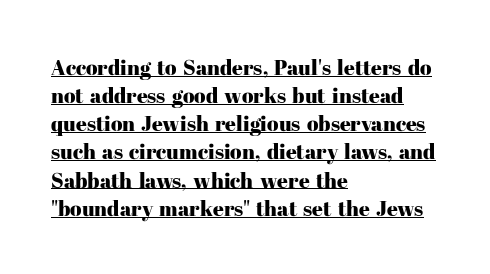
The rendering keeps characters at their native spacing. Posture: upright roman. Looks like someone drew a line under every word here. What's the leading like? Ordinary, nothing unusual. Short and long lines alike share a common starting point at left.
